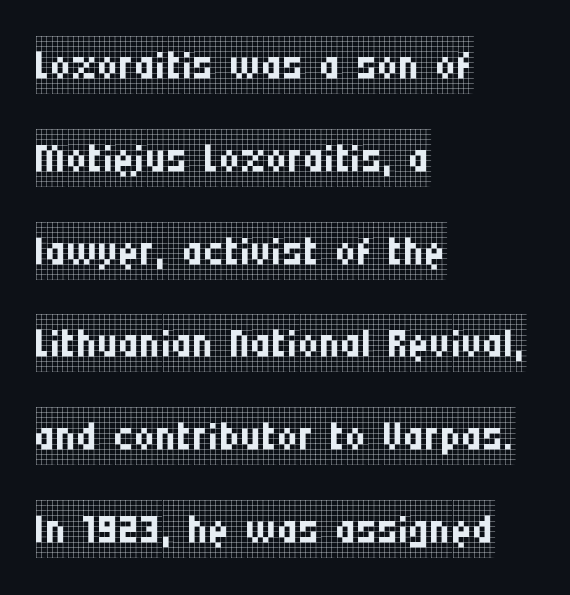
Q: Is the text bold? A: No.
Q: Is the text italic (slanted)? A: No, it is upright.
Q: Is the typeface a serif or a sans-serif typeface? A: Serif.
Q: Is the text underlined? A: No.
Q: How is the paragraph aligned? A: Left-aligned.
Q: Is the spacing between letters normal or unusually wide? A: Normal.
Q: Is the spacing between lines tight, normal or loose? A: Normal.
Q: Width (condensed, normal, or wide)? A: Condensed.
Q: Stroke contrast? A: Low.
Q: x-height? A: Large.
Q: Monospaced? A: No.
